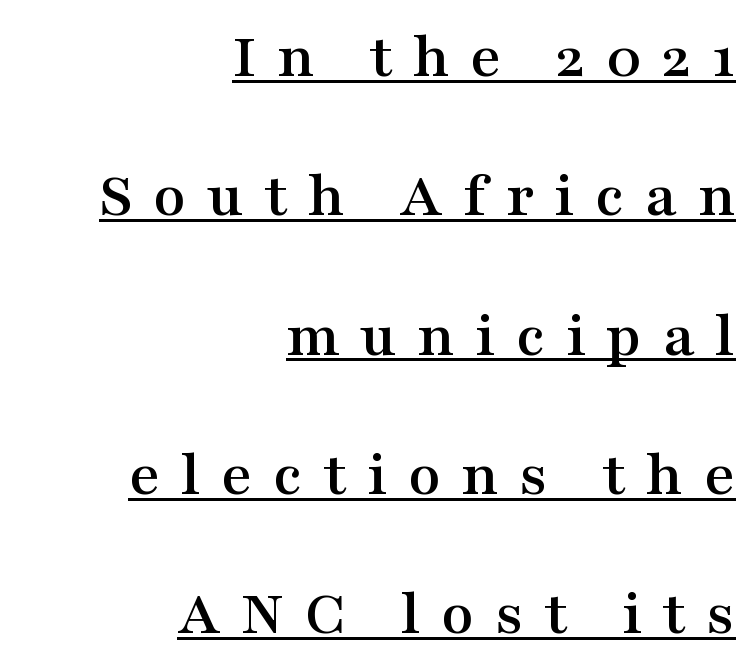
Note the varied advance widths — an 'i' is clearly narrower than an 'm'. Here the glyphs are tracked loosely, breaking word shapes into spaced letters. The font family rendered here belongs to the serif group. The letters stand upright; this is a roman face. Decoration check: the copy is underlined. Leading: increased.
